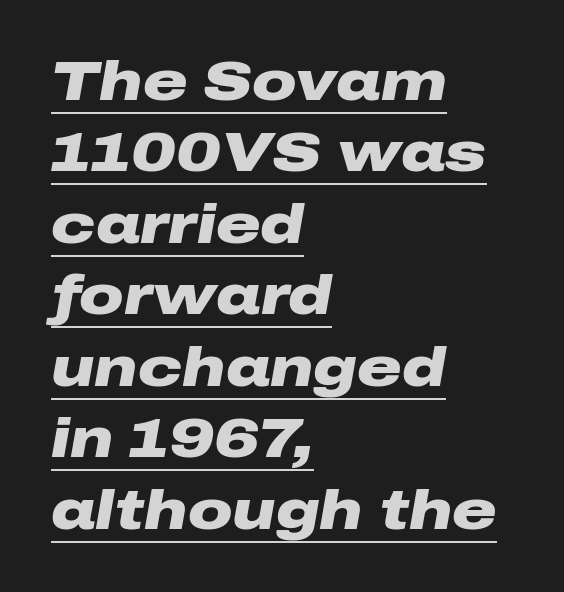
Slanted lettering throughout. The rendering anchors every line to the left-hand side. Tracking here is standard; glyphs follow each other at the usual distance. Quick note: interline space is typical.
